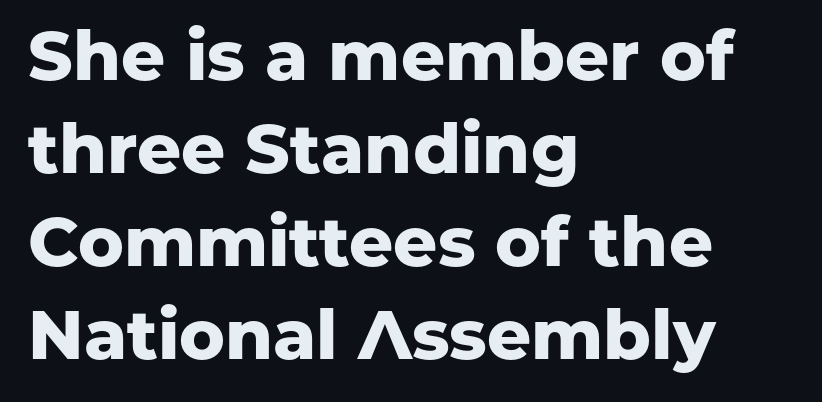
The image shows 69 px heavy sans-serif type, upright; set left-aligned, normal line spacing (1.35x), normal letter spacing, not underlined; low stroke contrast and a medium x-height.
